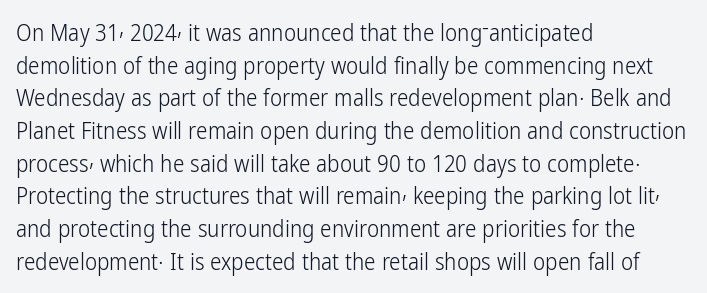
Q: Is the text bold? A: No.
Q: Is the text italic (slanted)? A: No, it is upright.
Q: Is the text underlined? A: No.
Q: How is the paragraph aligned? A: Left-aligned.
Q: Is the spacing between letters normal or unusually wide? A: Normal.
Q: Is the spacing between lines tight, normal or loose? A: Normal.
